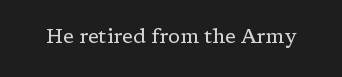
The image shows 20 px text type, upright; set normal letter spacing, not underlined.
